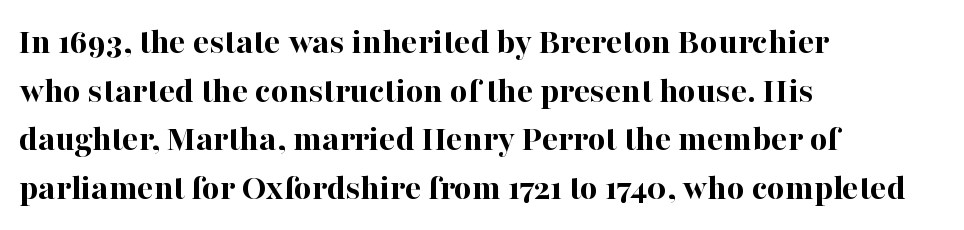
The image shows 38 px bold serif type, upright; set left-aligned, normal line spacing (1.28x), normal letter spacing, not underlined; high stroke contrast and a medium x-height.
